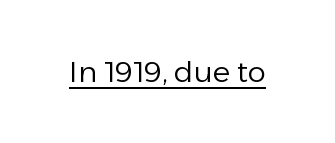
{"serif": "no", "italic": "no", "bold": "no", "weight": "regular", "width": "normal", "stroke_contrast": "low", "x_height": "medium", "monospaced": "no", "underline": "yes", "letter_spacing": "normal", "letter_spacing_em": 0.0, "glyph_px": 29}
